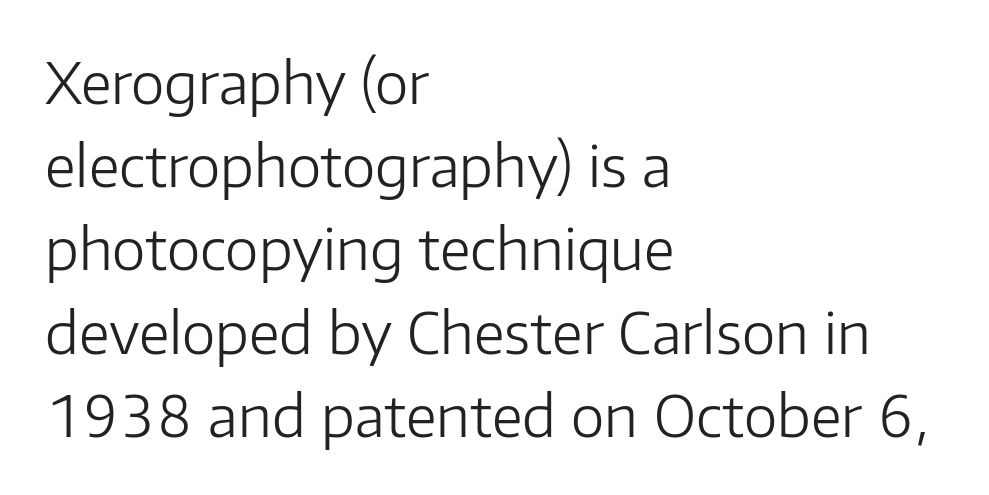
{"serif": "no", "italic": "no", "bold": "no", "weight": "light", "width": "normal", "stroke_contrast": "low", "x_height": "medium", "monospaced": "no", "underline": "no", "align": "left", "line_spacing": "normal", "line_spacing_ratio": 1.46, "letter_spacing": "normal", "letter_spacing_em": 0.0, "glyph_px": 57}
